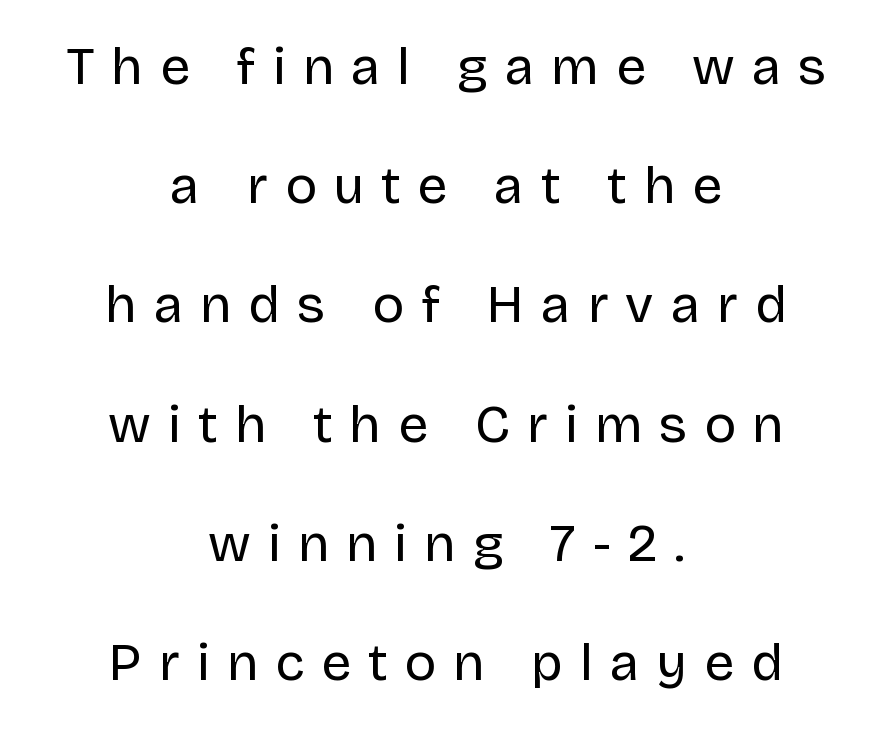
The image shows 53 px regular-weight sans-serif type, upright; set centered, loose line spacing (2.25x), unusually wide letter spacing (+0.32 em), not underlined; low stroke contrast and a large x-height.
